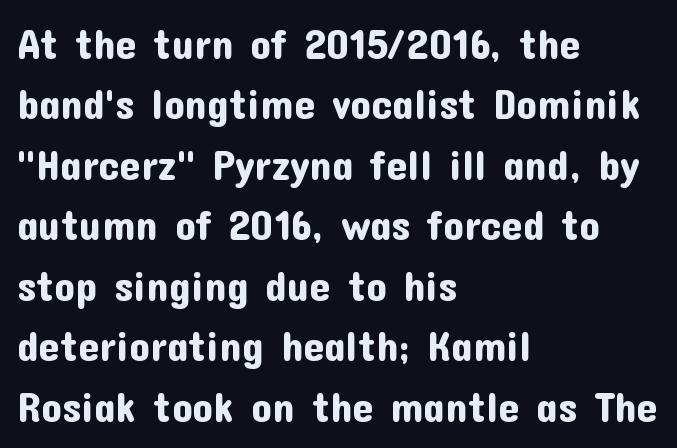
{"serif": "no", "italic": "no", "width": "normal", "stroke_contrast": "low", "x_height": "medium", "monospaced": "no", "underline": "no", "align": "left", "line_spacing": "normal", "line_spacing_ratio": 1.44, "letter_spacing": "normal", "letter_spacing_em": 0.0, "glyph_px": 42}
